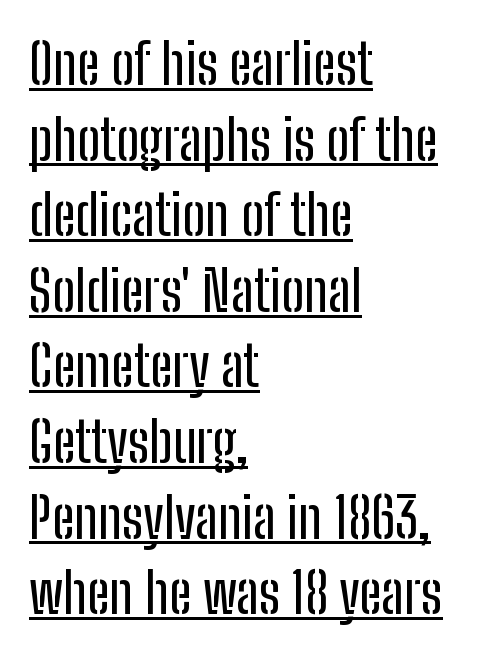
{"serif": "no", "italic": "no", "width": "condensed", "stroke_contrast": "low", "x_height": "medium", "monospaced": "no", "underline": "yes", "align": "left", "line_spacing": "normal", "line_spacing_ratio": 1.35, "letter_spacing": "normal", "letter_spacing_em": 0.0, "glyph_px": 56}
